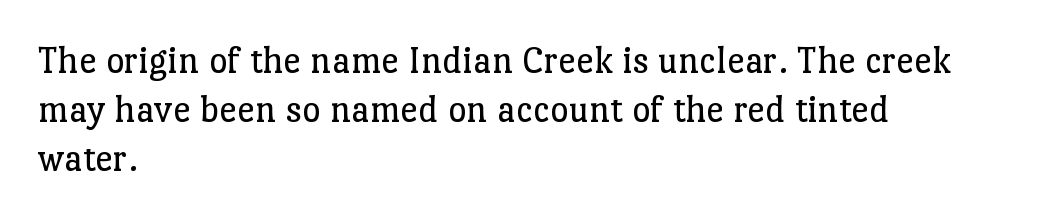
{"serif": "yes", "italic": "no", "bold": "no", "weight": "regular", "width": "normal", "stroke_contrast": "low", "x_height": "medium", "monospaced": "no", "underline": "no", "align": "left", "line_spacing_ratio": 1.22, "letter_spacing": "normal", "letter_spacing_em": 0.0, "glyph_px": 40}
